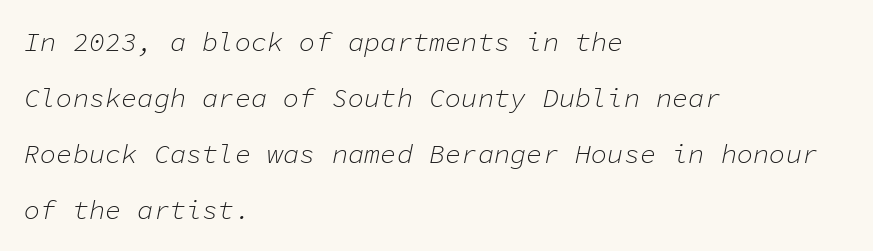
{"italic": "yes", "lean": "right", "slant_degrees": 11, "bold": "no", "underline": "no", "align": "left", "line_spacing": "loose", "line_spacing_ratio": 2.07, "letter_spacing": "normal", "letter_spacing_em": 0.0, "glyph_px": 27}
